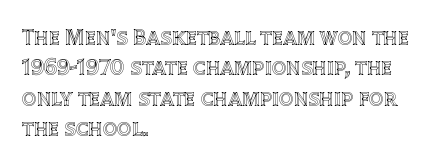
Q: Is the text italic (slanted)? A: No, it is upright.
Q: Is the text underlined? A: No.
Q: How is the paragraph aligned? A: Left-aligned.
Q: Is the spacing between letters normal or unusually wide? A: Normal.
Q: Is the spacing between lines tight, normal or loose? A: Normal.
